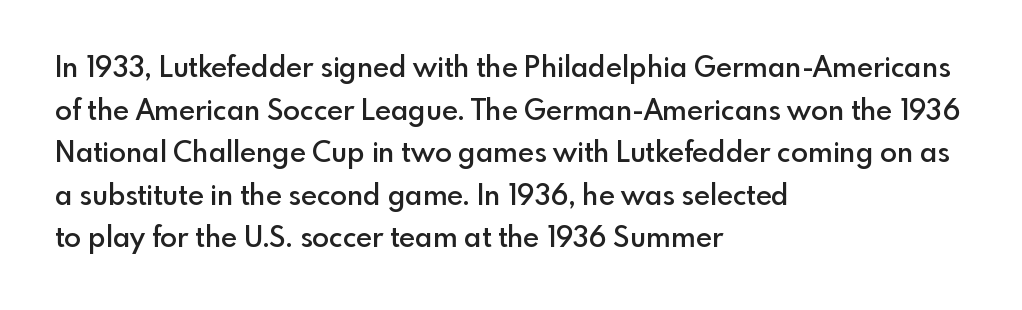
The image shows 28 px semibold sans-serif type, upright; set left-aligned, normal line spacing (1.52x), normal letter spacing, not underlined; a small x-height.
